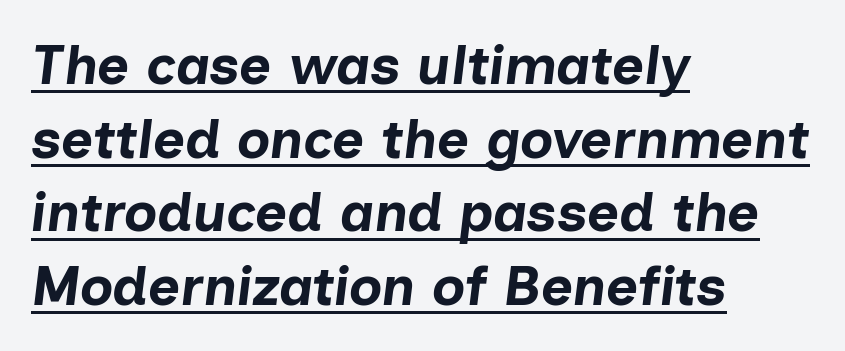
{"italic": "yes", "lean": "right", "slant_degrees": 7, "bold": "yes", "weight": "bold", "width": "normal", "stroke_contrast": "low", "x_height": "medium", "monospaced": "no", "underline": "yes", "align": "left", "line_spacing": "normal", "line_spacing_ratio": 1.34, "letter_spacing": "normal", "letter_spacing_em": 0.0, "glyph_px": 55}
